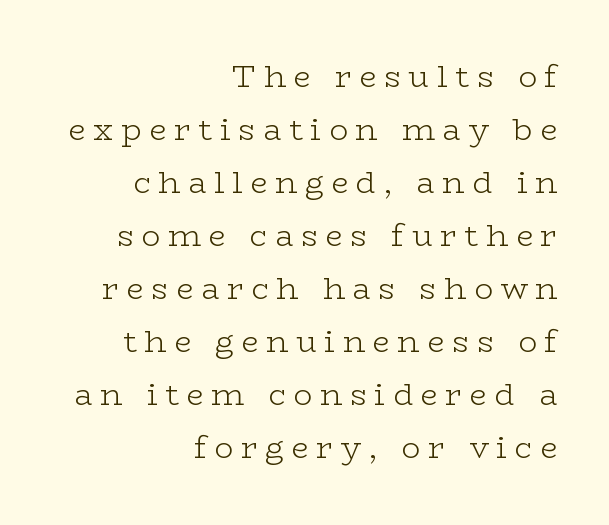
Letters rest on an invisible, unmarked baseline. A typesetter would call this proportional, since set widths differ per character. Unbolded letterforms with no extra heft. It's the straight-up-and-down kind of type. Words appear elongated and porous because spacing is wide.
